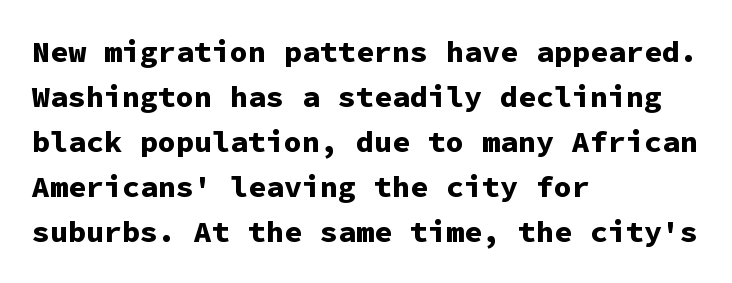
Q: Is the text bold? A: Yes.
Q: Is the text italic (slanted)? A: No, it is upright.
Q: Is the typeface a serif or a sans-serif typeface? A: Sans-serif.
Q: Is the text underlined? A: No.
Q: How is the paragraph aligned? A: Left-aligned.
Q: Is the spacing between letters normal or unusually wide? A: Normal.
Q: Is the spacing between lines tight, normal or loose? A: Normal.
Q: Width (condensed, normal, or wide)? A: Normal.
Q: Stroke contrast? A: Low.
Q: x-height? A: Medium.
Q: Monospaced? A: Yes.
